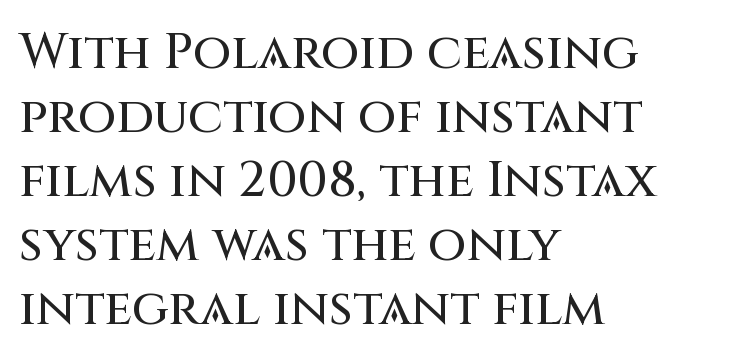
{"serif": "no", "italic": "no", "width": "normal", "stroke_contrast": "medium", "x_height": "large", "monospaced": "no", "underline": "no", "align": "left", "line_spacing": "normal", "line_spacing_ratio": 1.28, "letter_spacing": "normal", "letter_spacing_em": 0.0, "glyph_px": 50}
